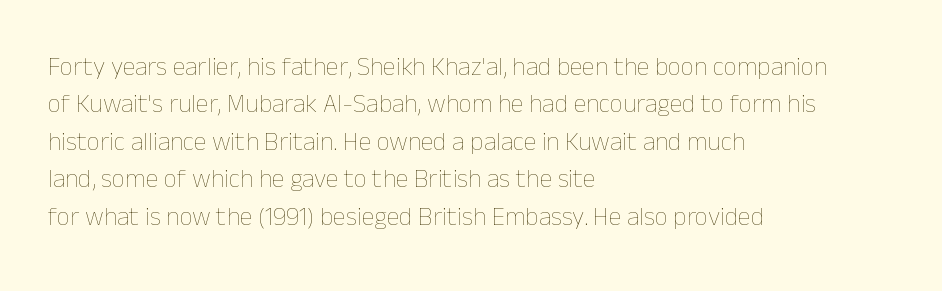
Is the letter spacing exaggerated? No — it looks like the ordinary default. This block has exactly the height ordinary leading produces. This is the regular roman posture of the typeface. Weight: not bold — regular or lighter.
